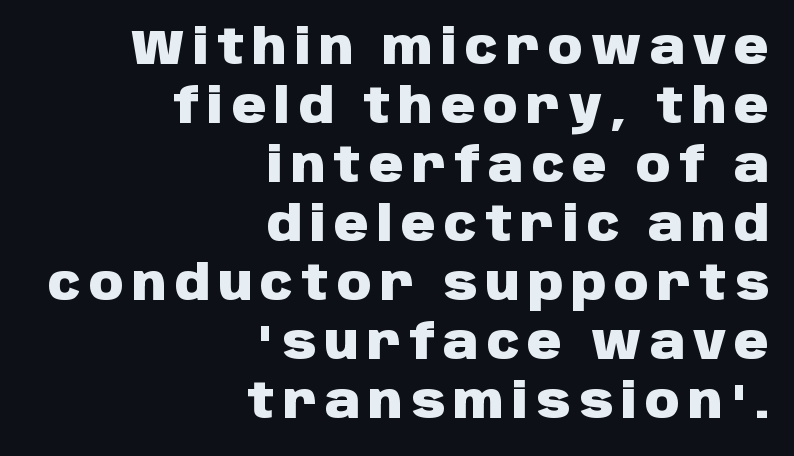
The image shows 48 px heavy sans-serif type, upright; set right-aligned, line spacing 1.23x, not underlined; low stroke contrast and a large x-height.
